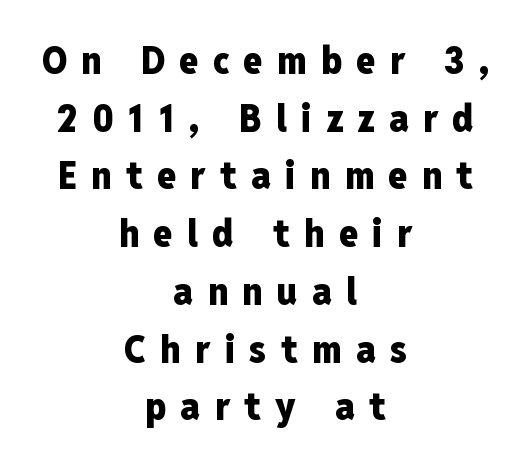
The image shows 39 px heavy, condensed sans-serif type, upright; set centered, normal line spacing (1.48x), unusually wide letter spacing (+0.37 em), not underlined; low stroke contrast and a medium x-height.
